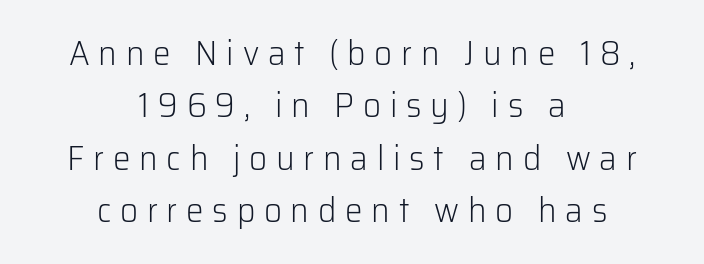
{"serif": "no", "italic": "no", "bold": "no", "weight": "light", "width": "normal", "stroke_contrast": "low", "x_height": "medium", "monospaced": "no", "underline": "no", "align": "center", "line_spacing": "normal", "line_spacing_ratio": 1.5, "letter_spacing": "wide", "letter_spacing_em": 0.25, "glyph_px": 35}
